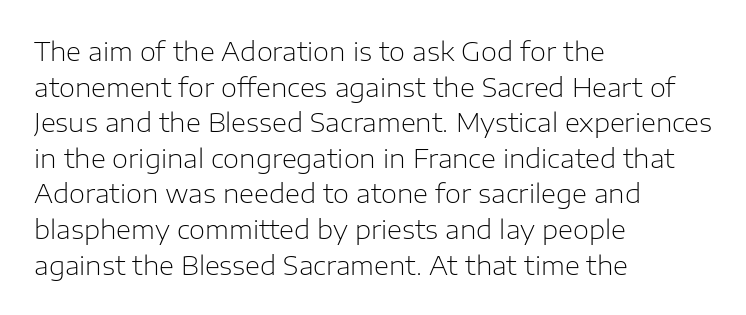
The line texture is even and compact thanks to regular tracking. Honestly, the row spacing looks completely unremarkable. Every row of glyphs begins at an identical x-position on the left. The letters stand straight up with perfectly vertical stems. Stroke thickness stays within the range of a standard reading face or lighter. Unmarked baselines from the first word to the last.
